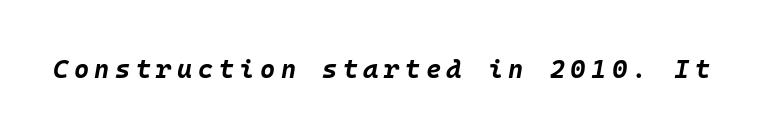
Q: Is the text bold? A: Yes.
Q: Is the text italic (slanted)? A: Yes, it leans right by about 10 degrees.
Q: Is the text underlined? A: No.
Q: Is the spacing between letters normal or unusually wide? A: Unusually wide.
